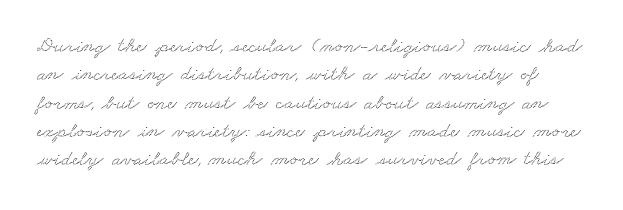
Look at the tracking — it's just the regular setting, nothing added. A typesetter would call this leading conventional body-copy spacing. The string is rendered with underlining switched off.
